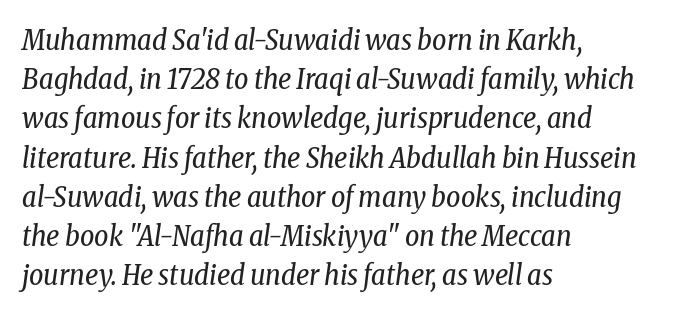
The image shows 28 px regular-weight, condensed serif type, italic (leaning right); set left-aligned, normal line spacing (1.4x), normal letter spacing, not underlined; low stroke contrast and a medium x-height.
